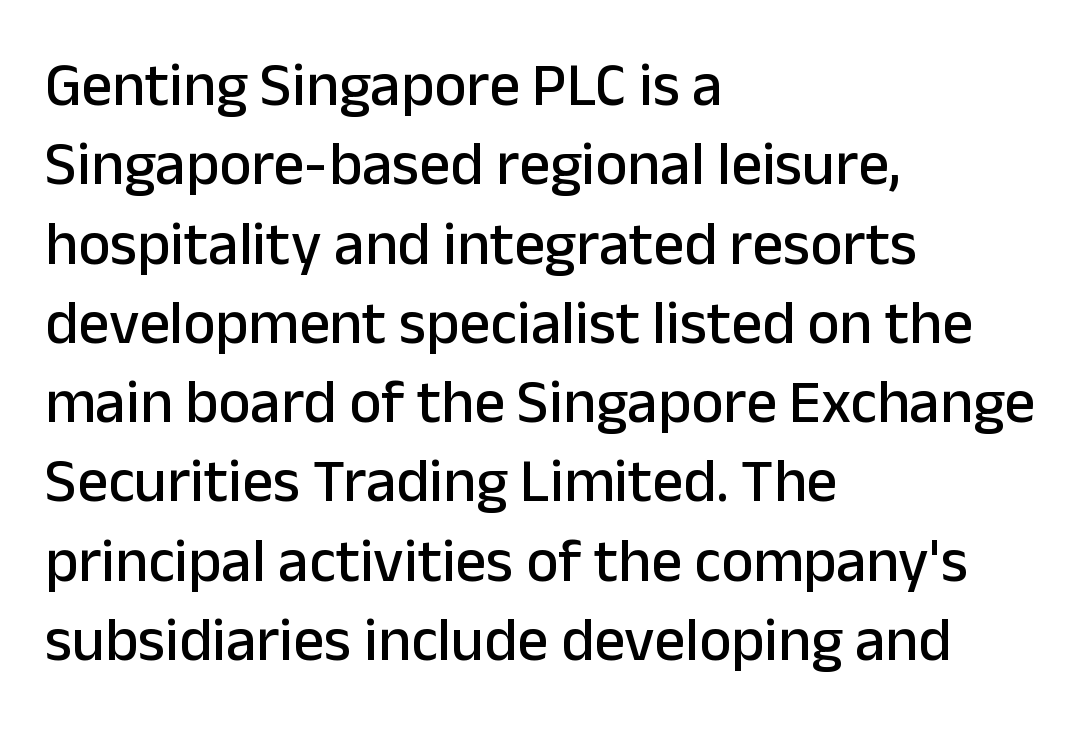
If you drew a ruler down the left edge, every line would touch it. Glyph-to-glyph distance matches everyday printed text. A roman cut, with each character standing at attention. Think of a printed novel: that variable character pitch is what you see here. Descenders hang freely into open space. The rendering uses a moderate line-height, typical for paragraphs.
